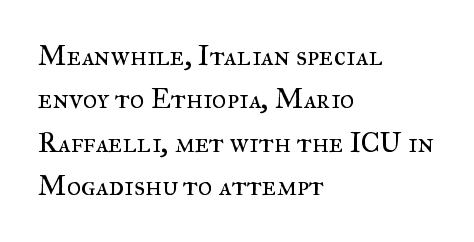
Q: Is the text bold? A: No.
Q: Is the text italic (slanted)? A: No, it is upright.
Q: Is the typeface a serif or a sans-serif typeface? A: Serif.
Q: Is the text underlined? A: No.
Q: How is the paragraph aligned? A: Left-aligned.
Q: Is the spacing between letters normal or unusually wide? A: Normal.
Q: Is the spacing between lines tight, normal or loose? A: Normal.
Q: Width (condensed, normal, or wide)? A: Normal.
Q: Stroke contrast? A: Medium.
Q: x-height? A: Small.
Q: Monospaced? A: No.
